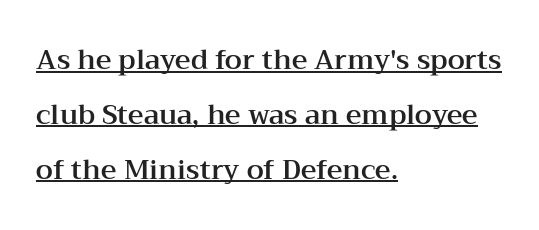
{"italic": "no", "underline": "yes", "align": "left", "line_spacing": "loose", "line_spacing_ratio": 2.03, "letter_spacing": "normal", "letter_spacing_em": 0.0, "glyph_px": 27}
